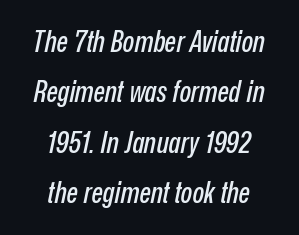
The image shows 30 px condensed type, italic (leaning right); set centered, normal line spacing (1.68x), normal letter spacing, not underlined; low stroke contrast and a medium x-height.
